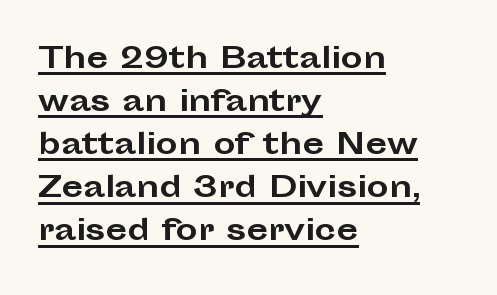
{"serif": "no", "italic": "no", "bold": "yes", "weight": "bold", "width": "wide", "stroke_contrast": "low", "x_height": "medium", "monospaced": "no", "underline": "yes", "align": "left", "line_spacing": "normal", "line_spacing_ratio": 1.54, "letter_spacing": "normal", "letter_spacing_em": 0.0, "glyph_px": 28}
